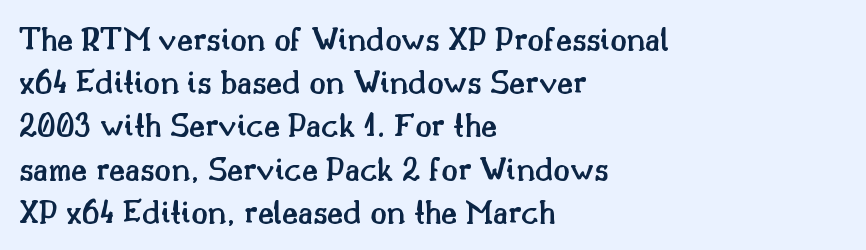
The image shows 34 px semibold serif type, upright; set left-aligned, normal line spacing (1.27x), normal letter spacing, not underlined; medium stroke contrast and a small x-height.
